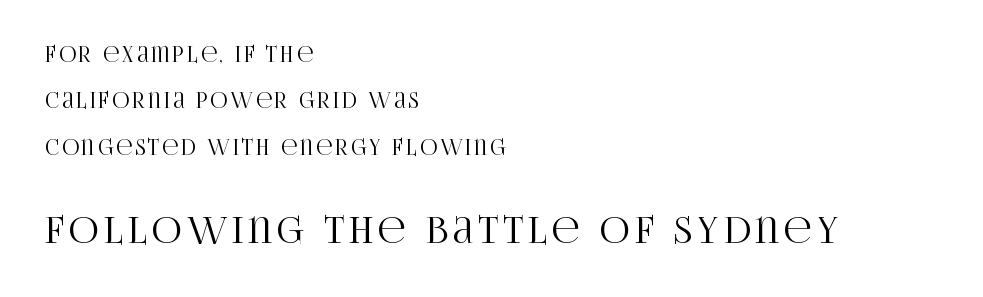
{"serif": "yes", "italic": "no", "width": "condensed", "stroke_contrast": "high", "x_height": "large", "monospaced": "no", "underline": "no", "align": "left", "line_spacing": "loose", "line_spacing_ratio": 2.21, "larger_block": "second", "size_ratio": 1.76, "glyph_px": 37}
